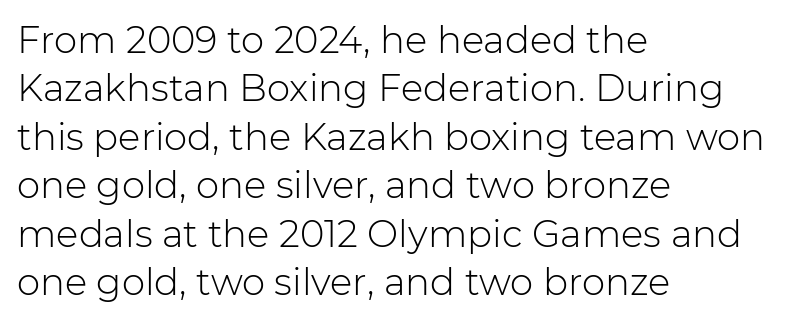
This is the regular roman posture of the typeface. Counters stay open thanks to moderate or lighter strokes. Anything drawn beneath the words? Only blank space. One-word summary of the alignment: left.
